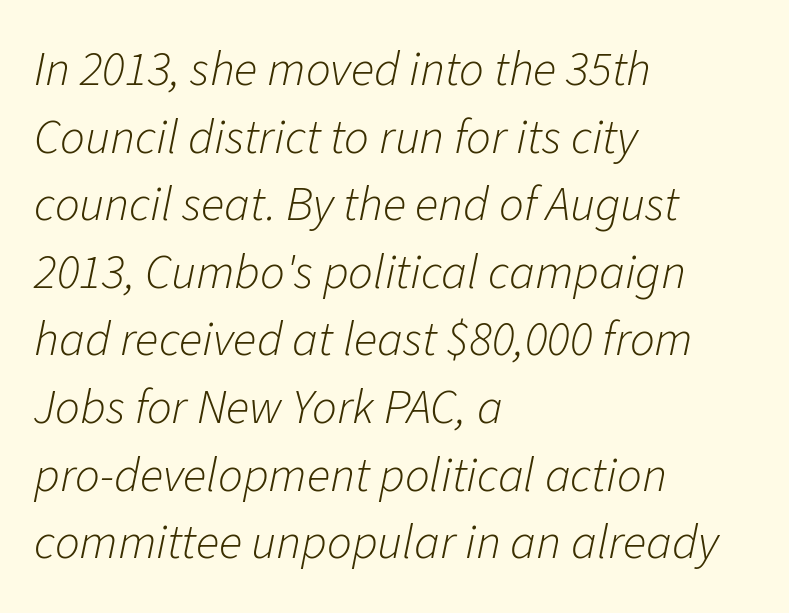
Q: Is the text bold? A: No.
Q: Is the text italic (slanted)? A: Yes, it leans right by about 11 degrees.
Q: Is the text underlined? A: No.
Q: How is the paragraph aligned? A: Left-aligned.
Q: Is the spacing between letters normal or unusually wide? A: Normal.
Q: Is the spacing between lines tight, normal or loose? A: Normal.
Q: Width (condensed, normal, or wide)? A: Normal.
Q: Stroke contrast? A: Low.
Q: x-height? A: Medium.
Q: Monospaced? A: No.
